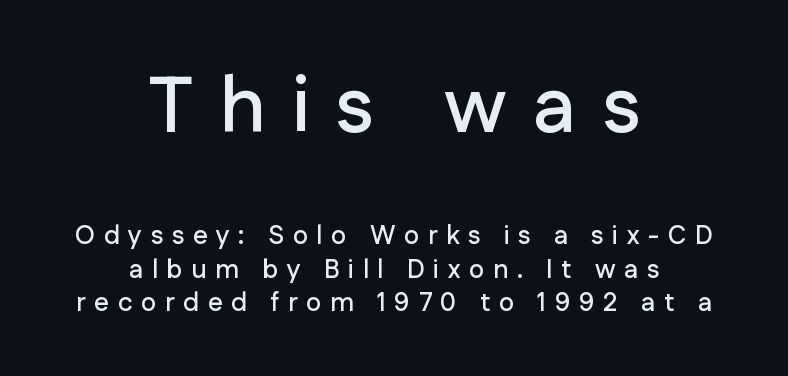
The image shows 79 px sans-serif type, upright; set centered, normal line spacing (1.29x), unusually wide letter spacing (+0.33 em), not underlined; the first (top) block is 3.04x larger; low stroke contrast and a medium x-height.
